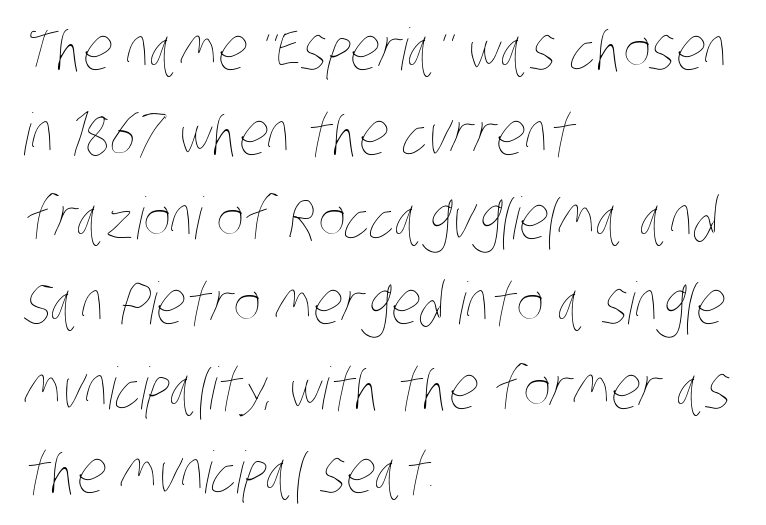
Q: Is the text bold? A: No.
Q: Is the text underlined? A: No.
Q: How is the paragraph aligned? A: Left-aligned.
Q: Is the spacing between letters normal or unusually wide? A: Normal.
Q: Is the spacing between lines tight, normal or loose? A: Normal.
Q: Width (condensed, normal, or wide)? A: Condensed.
Q: Stroke contrast? A: Low.
Q: x-height? A: Large.
Q: Monospaced? A: No.
